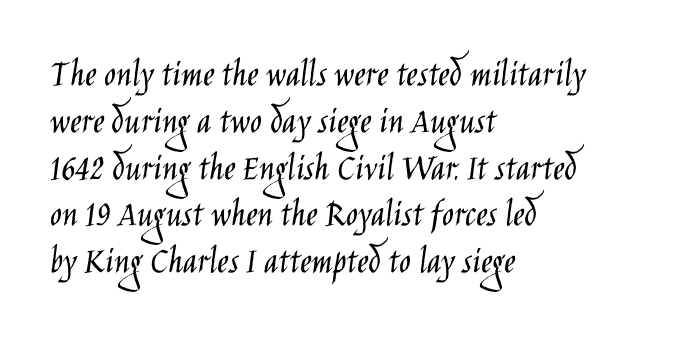
The image shows 39 px light, condensed sans-serif type; set left-aligned, line spacing 1.2x, normal letter spacing, not underlined; low stroke contrast and a large x-height.
